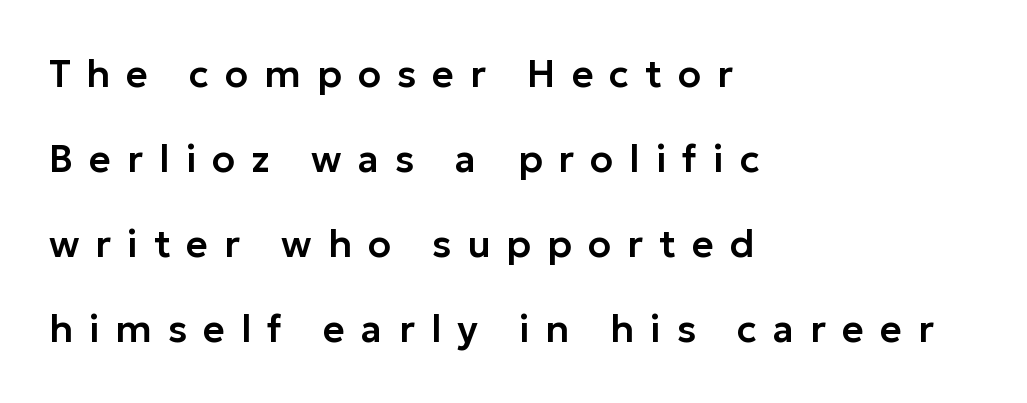
Q: Is the text italic (slanted)? A: No, it is upright.
Q: Is the typeface a serif or a sans-serif typeface? A: Sans-serif.
Q: Is the text underlined? A: No.
Q: How is the paragraph aligned? A: Left-aligned.
Q: Is the spacing between letters normal or unusually wide? A: Unusually wide.
Q: Is the spacing between lines tight, normal or loose? A: Loose.
Q: Width (condensed, normal, or wide)? A: Normal.
Q: Stroke contrast? A: Low.
Q: x-height? A: Medium.
Q: Monospaced? A: No.
